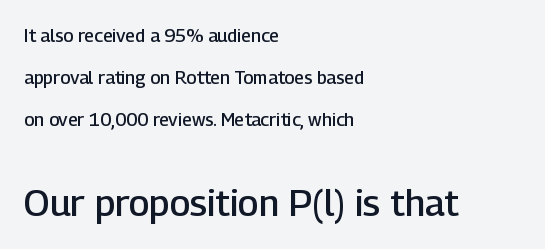
Letter spacing: default. If you drew a ruler down the left edge, every line would touch it. You can tell it's not italic because the verticals are truly vertical. The zone under the glyphs is completely vacant. Think of a printed novel: that variable character pitch is what you see here.
